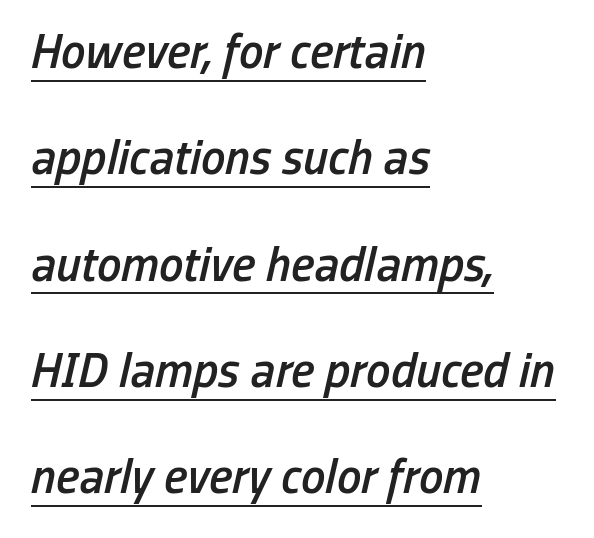
Varying glyph widths throughout — classic text-font behaviour. Beneath each row of characters lies a ruled line. This sample trades compactness for vertical openness between lines. What weight is shown? A semibold, between regular and bold. Slant detected: the letters are inclined.
